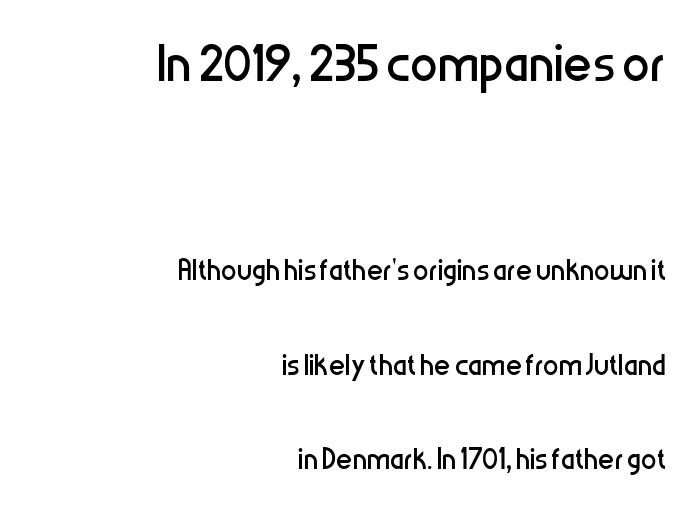
{"serif": "no", "italic": "no", "bold": "no", "weight": "regular", "width": "condensed", "stroke_contrast": "low", "x_height": "medium", "monospaced": "no", "underline": "no", "align": "right", "line_spacing": "loose", "line_spacing_ratio": 2.42, "letter_spacing": "normal", "letter_spacing_em": 0.0, "larger_block": "first", "size_ratio": 1.77, "glyph_px": 69}
